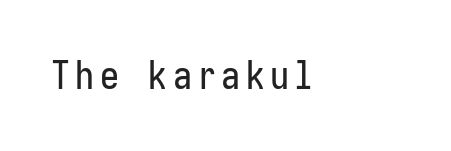
The letters carry no serifs — their stems end cleanly without finishing strokes. No italicization has been applied; the sample stays upright. Beneath every word, the page is bare.
